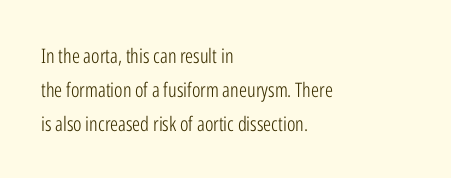
Q: Is the text bold? A: No.
Q: Is the text italic (slanted)? A: No, it is upright.
Q: Is the text underlined? A: No.
Q: How is the paragraph aligned? A: Left-aligned.
Q: Is the spacing between letters normal or unusually wide? A: Normal.
Q: Is the spacing between lines tight, normal or loose? A: Normal.
